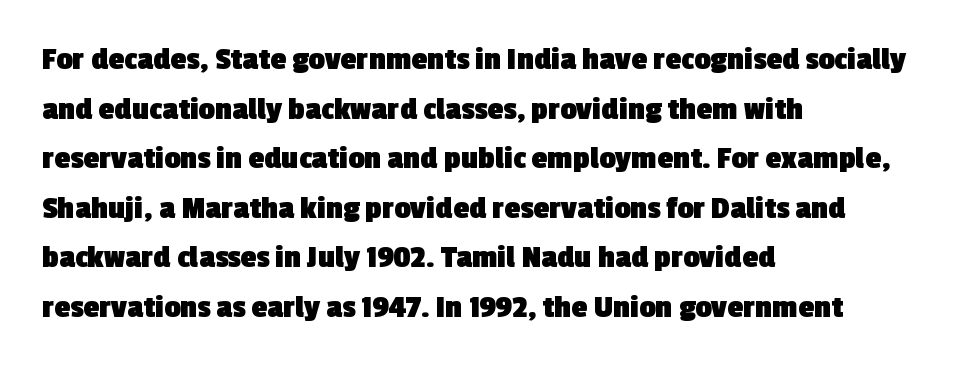
The image shows 32 px heavy sans-serif type; set left-aligned, normal line spacing (1.55x), normal letter spacing, not underlined; a medium x-height.
